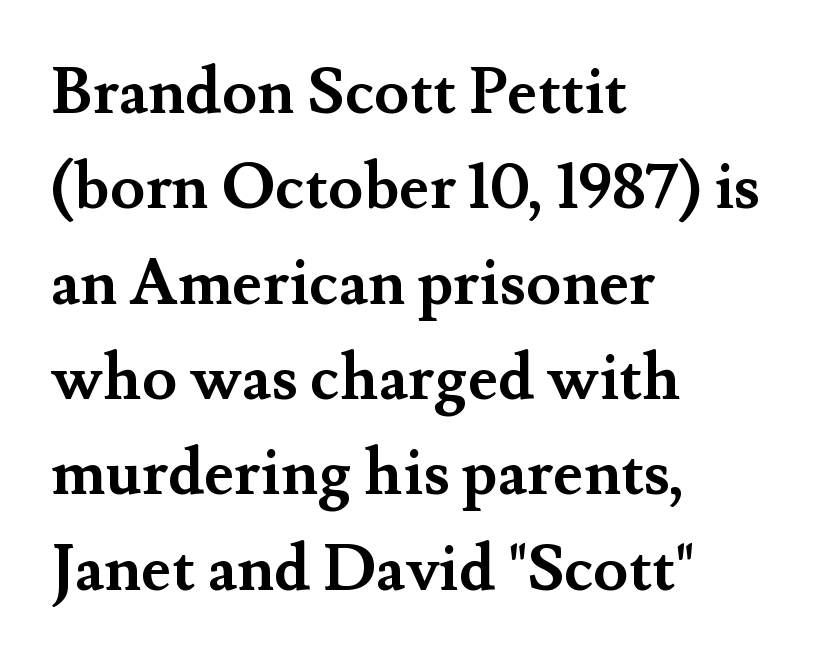
The image shows 64 px semibold serif type, upright; set left-aligned, normal line spacing (1.49x), normal letter spacing, not underlined; medium stroke contrast and a small x-height.
